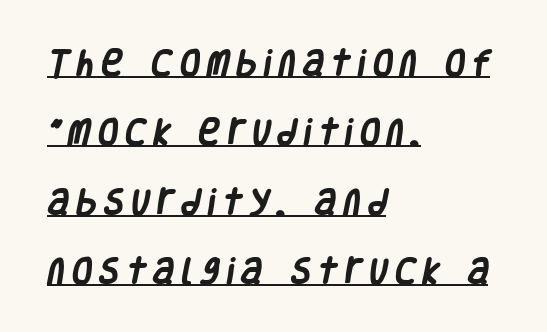
{"serif": "no", "bold": "yes", "weight": "heavy", "width": "condensed", "stroke_contrast": "low", "x_height": "large", "monospaced": "no", "underline": "yes", "align": "left", "line_spacing": "loose", "line_spacing_ratio": 2.39, "letter_spacing": "wide", "letter_spacing_em": 0.26, "glyph_px": 29}
